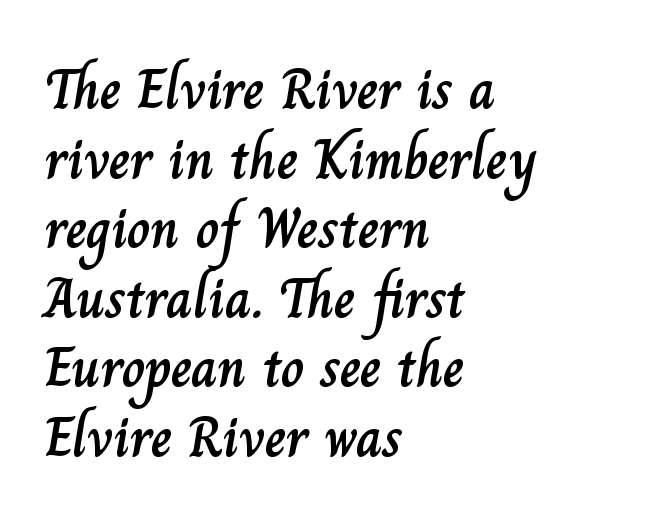
The image shows 57 px text type; set left-aligned, line spacing 1.22x, normal letter spacing, not underlined; low stroke contrast and a small x-height.
